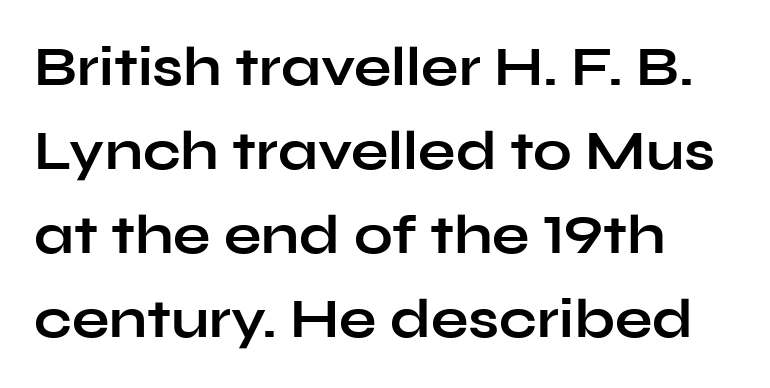
Q: Is the text bold? A: Yes.
Q: Is the text italic (slanted)? A: No, it is upright.
Q: Is the typeface a serif or a sans-serif typeface? A: Sans-serif.
Q: Is the text underlined? A: No.
Q: How is the paragraph aligned? A: Left-aligned.
Q: Is the spacing between letters normal or unusually wide? A: Normal.
Q: Is the spacing between lines tight, normal or loose? A: Normal.
Q: Width (condensed, normal, or wide)? A: Wide.
Q: Stroke contrast? A: Low.
Q: x-height? A: Medium.
Q: Monospaced? A: No.
